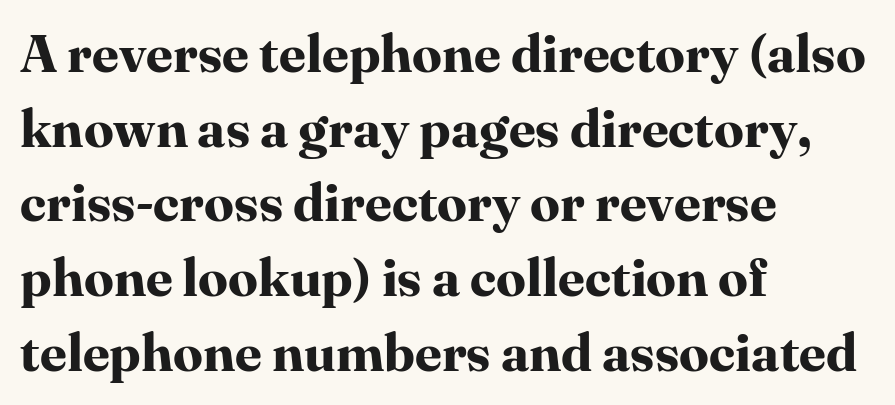
Q: Is the text bold? A: Yes.
Q: Is the text italic (slanted)? A: No, it is upright.
Q: Is the typeface a serif or a sans-serif typeface? A: Serif.
Q: Is the text underlined? A: No.
Q: How is the paragraph aligned? A: Left-aligned.
Q: Is the spacing between letters normal or unusually wide? A: Normal.
Q: Is the spacing between lines tight, normal or loose? A: Normal.
Q: Width (condensed, normal, or wide)? A: Normal.
Q: Stroke contrast? A: High.
Q: x-height? A: Medium.
Q: Monospaced? A: No.
